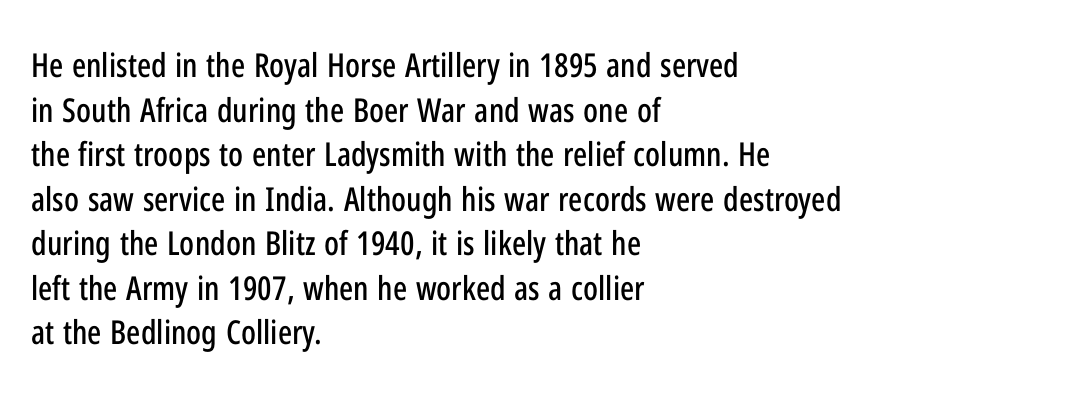
{"serif": "no", "italic": "no", "width": "condensed", "stroke_contrast": "low", "x_height": "medium", "monospaced": "no", "underline": "no", "align": "left", "line_spacing": "normal", "line_spacing_ratio": 1.35, "letter_spacing": "normal", "letter_spacing_em": 0.0, "glyph_px": 33}
